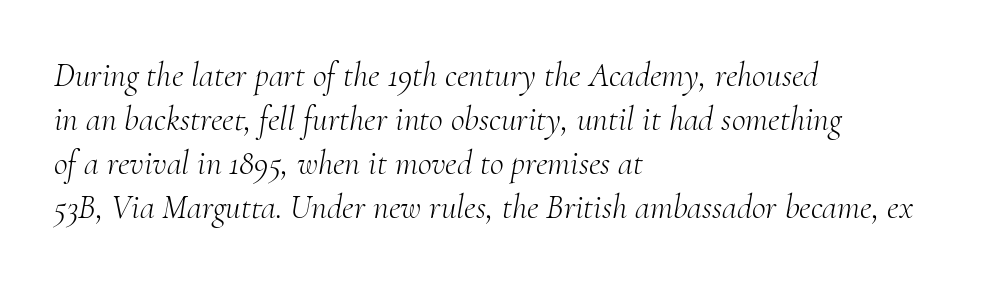
The image shows 34 px light serif type, italic (leaning right); set left-aligned, normal line spacing (1.29x), normal letter spacing, not underlined; medium stroke contrast and a small x-height.
